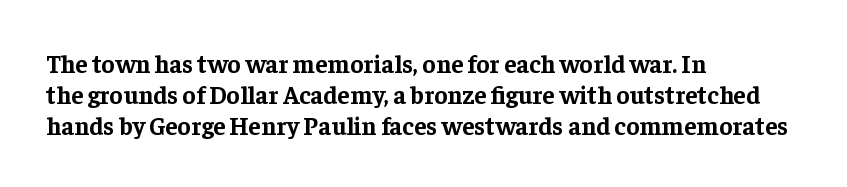
{"italic": "no", "bold": "yes", "underline": "no", "align": "left", "line_spacing_ratio": 1.24, "letter_spacing": "normal", "letter_spacing_em": 0.0, "glyph_px": 25}
